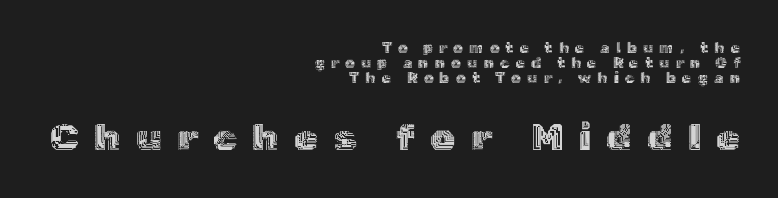
Q: Is the text italic (slanted)? A: No, it is upright.
Q: Is the text underlined? A: No.
Q: How is the paragraph aligned? A: Right-aligned.
Q: Is the spacing between letters normal or unusually wide? A: Unusually wide.
Q: Is the spacing between lines tight, normal or loose? A: Tight.
Q: Which block of text is set in a larger size, the first (top) or the second (bottom)? A: The second (bottom) one.
Q: Width (condensed, normal, or wide)? A: Normal.
Q: x-height? A: Medium.
Q: Monospaced? A: No.
